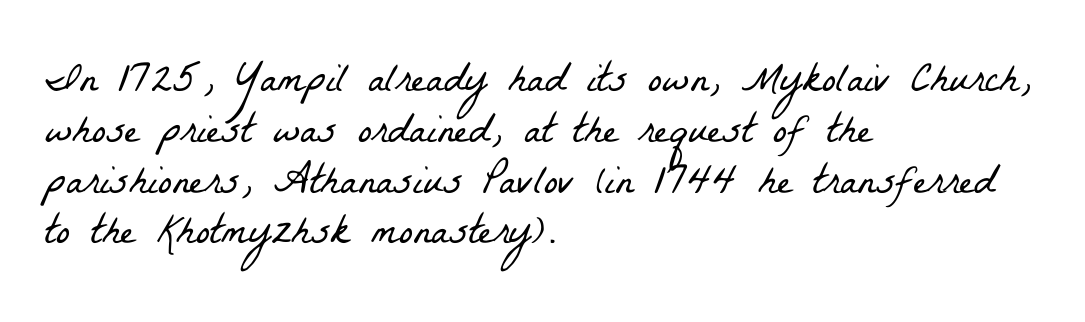
Q: Is the text bold? A: No.
Q: Is the typeface a serif or a sans-serif typeface? A: Serif.
Q: Is the text underlined? A: No.
Q: How is the paragraph aligned? A: Left-aligned.
Q: Is the spacing between letters normal or unusually wide? A: Normal.
Q: Width (condensed, normal, or wide)? A: Condensed.
Q: Stroke contrast? A: Low.
Q: x-height? A: Medium.
Q: Monospaced? A: No.
